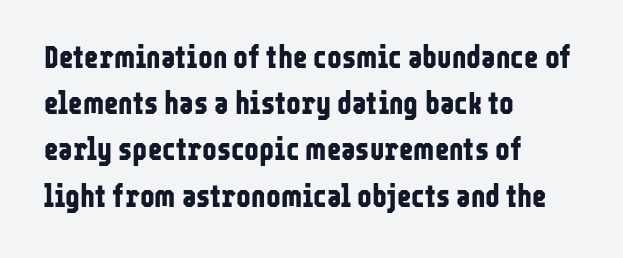
Q: Is the text bold? A: Yes.
Q: Is the text italic (slanted)? A: No, it is upright.
Q: Is the typeface a serif or a sans-serif typeface? A: Sans-serif.
Q: Is the text underlined? A: No.
Q: How is the paragraph aligned? A: Left-aligned.
Q: Is the spacing between letters normal or unusually wide? A: Normal.
Q: Is the spacing between lines tight, normal or loose? A: Normal.
Q: Width (condensed, normal, or wide)? A: Condensed.
Q: Stroke contrast? A: Low.
Q: x-height? A: Medium.
Q: Monospaced? A: No.
